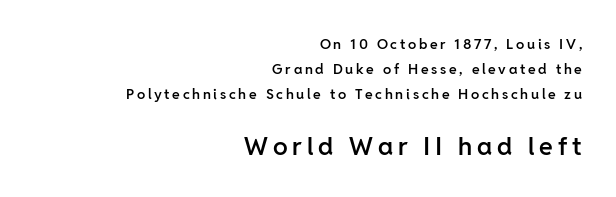
{"italic": "no", "bold": "semi", "underline": "no", "align": "right", "line_spacing_ratio": 1.78, "larger_block": "second", "size_ratio": 1.79, "glyph_px": 25}
